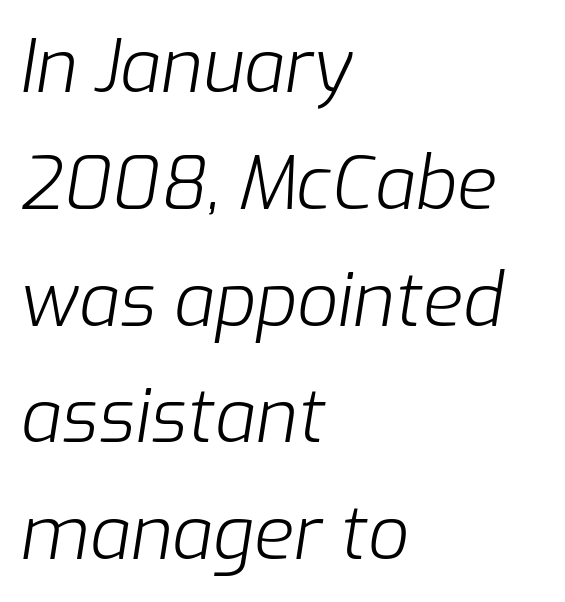
{"italic": "yes", "lean": "right", "slant_degrees": 9, "bold": "no", "weight": "light", "width": "normal", "stroke_contrast": "low", "x_height": "medium", "monospaced": "no", "underline": "no", "align": "left", "line_spacing": "normal", "line_spacing_ratio": 1.6, "letter_spacing": "normal", "letter_spacing_em": 0.0, "glyph_px": 73}
